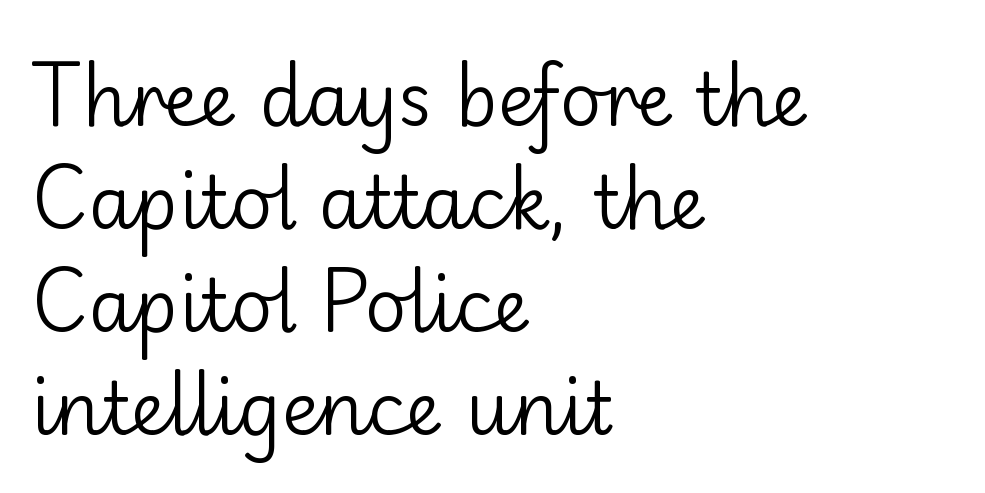
Check under the words: just untouched page. Glyph-to-glyph distance matches everyday printed text. You could not count columns in this text — the font is proportionally spaced. Serif or sans? Sans — the stroke terminals are bare.
